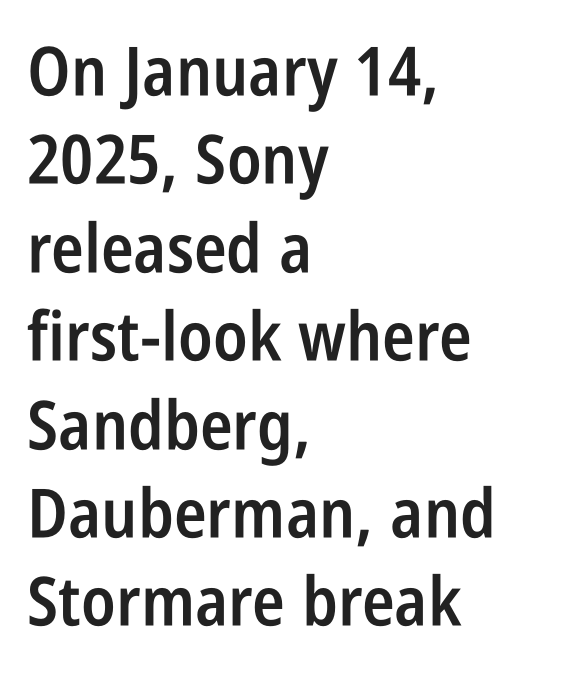
A typesetter would call this zero additional tracking. Each letter keeps its own natural width here, so spacing adapts to shape. The text block is weighted toward the left margin, trailing off unevenly rightward. The letters carry no serifs — their stems end cleanly without finishing strokes. Every letter is mildly thick-stroked: semibold rather than bold. This is the regular roman posture of the typeface.
